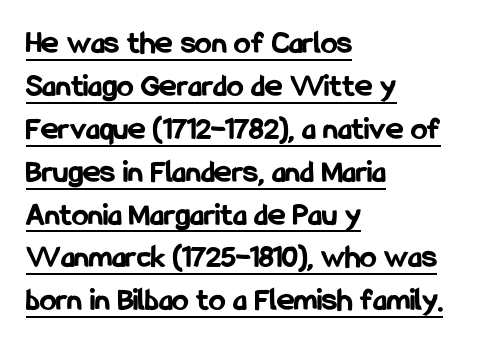
The image shows 33 px bold, condensed sans-serif type, upright; set left-aligned, normal line spacing (1.3x), normal letter spacing, underlined; low stroke contrast and a medium x-height.
